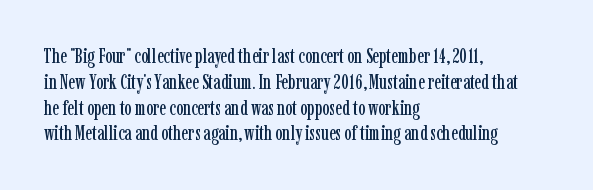
The image shows 20 px text type, upright; set left-aligned, normal line spacing (1.29x), normal letter spacing, not underlined.
